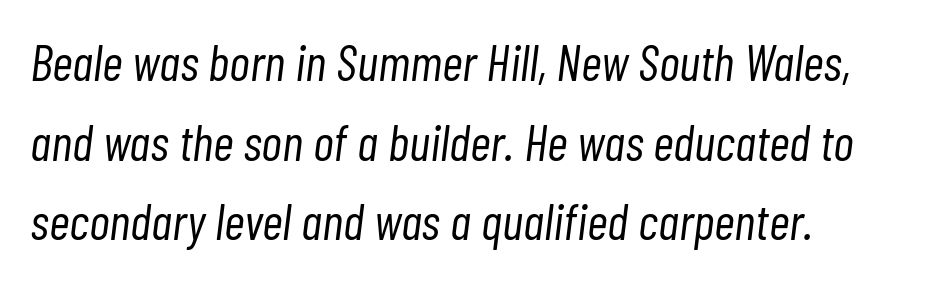
Layout note: lines flush left. Honestly, the letter spacing is just normal — you wouldn't notice it. Looks like regular typesetting: each glyph gets only the width it needs. Vertical spacing — default. Nothing heavy about these letters — not bold at all. Honestly, there is no underline to notice here at all.
